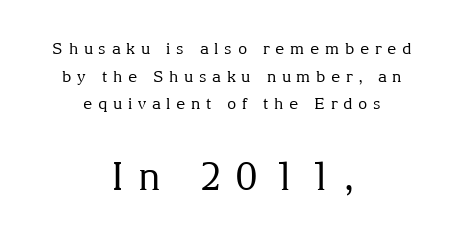
The image shows 39 px regular-weight serif type, upright; set centered, line spacing 1.72x, unusually wide letter spacing (+0.35 em), not underlined; the second (bottom) block is 2.44x larger; medium stroke contrast and a medium x-height.
